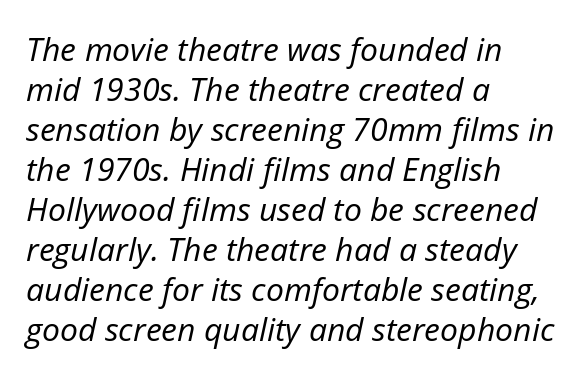
The image shows 32 px regular-weight type, italic (leaning right); set left-aligned, normal line spacing (1.25x), normal letter spacing, not underlined; low stroke contrast and a medium x-height.
